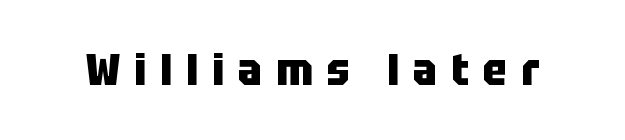
{"serif": "no", "italic": "no", "bold": "yes", "weight": "heavy", "width": "condensed", "stroke_contrast": "low", "x_height": "large", "monospaced": "no", "underline": "no", "letter_spacing": "wide", "letter_spacing_em": 0.32, "glyph_px": 44}
